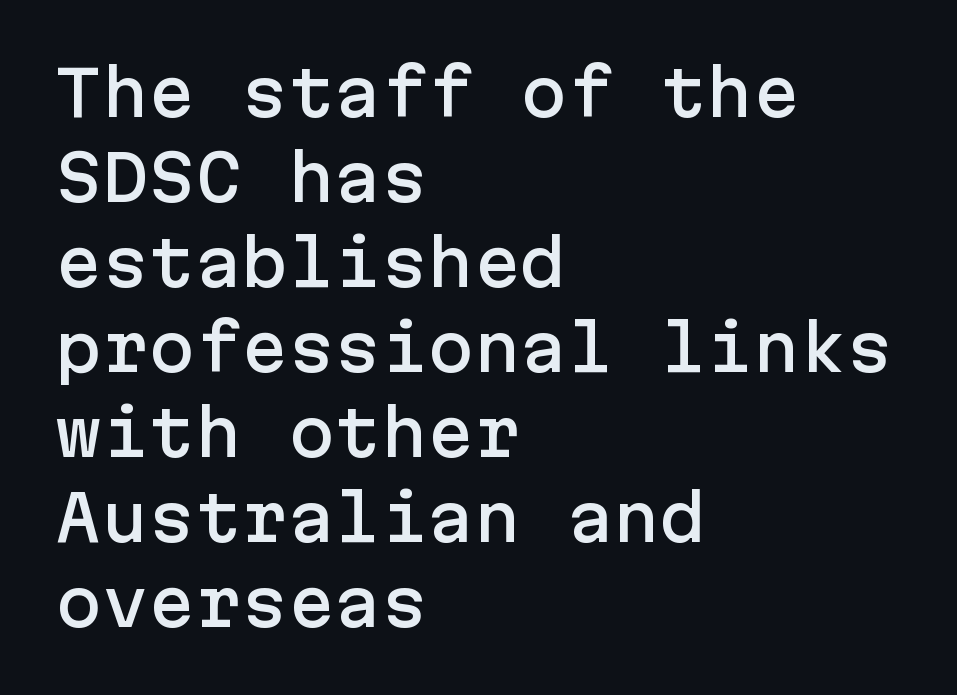
Q: Is the text italic (slanted)? A: No, it is upright.
Q: Is the typeface a serif or a sans-serif typeface? A: Sans-serif.
Q: Is the text underlined? A: No.
Q: How is the paragraph aligned? A: Left-aligned.
Q: Is the spacing between letters normal or unusually wide? A: Normal.
Q: Is the spacing between lines tight, normal or loose? A: Normal.
Q: Width (condensed, normal, or wide)? A: Normal.
Q: Stroke contrast? A: Low.
Q: x-height? A: Medium.
